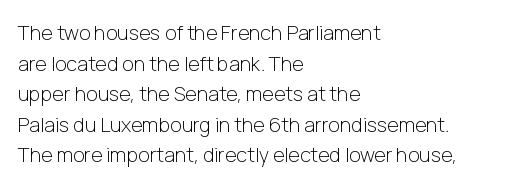
{"italic": "no", "bold": "no", "underline": "no", "align": "left", "line_spacing": "normal", "line_spacing_ratio": 1.53, "letter_spacing": "normal", "letter_spacing_em": 0.0, "glyph_px": 20}
